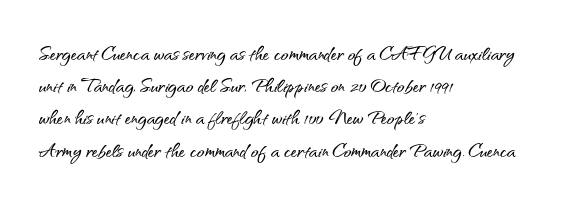
The image shows 25 px text type; set left-aligned, normal line spacing (1.29x), normal letter spacing, not underlined.
